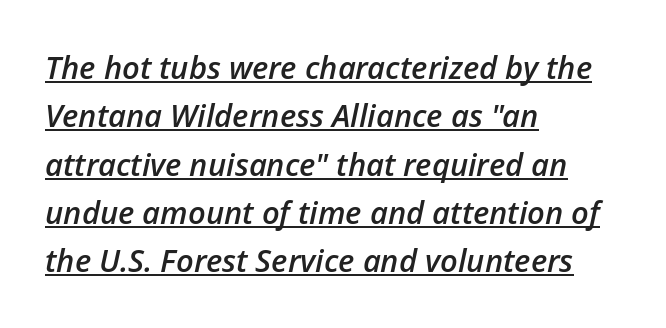
The rows are spaced the way most documents space them. Note the varied advance widths — an 'i' is clearly narrower than an 'm'. The rendering applies a slant to the glyphs. Emphasis is given by a line drawn under the lettering.
